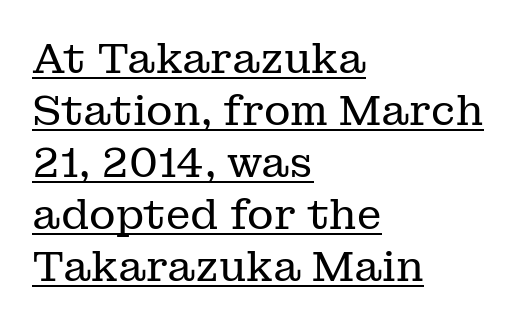
{"serif": "yes", "italic": "no", "bold": "no", "weight": "regular", "width": "normal", "stroke_contrast": "low", "x_height": "medium", "monospaced": "no", "underline": "yes", "align": "left", "line_spacing": "normal", "line_spacing_ratio": 1.27, "letter_spacing": "normal", "letter_spacing_em": 0.0, "glyph_px": 41}
